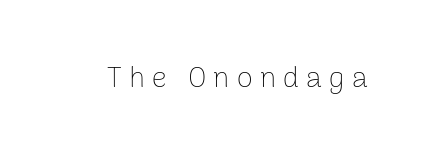
The image shows 29 px thin sans-serif type, upright; set unusually wide letter spacing (+0.25 em), not underlined; low stroke contrast and a medium x-height.
